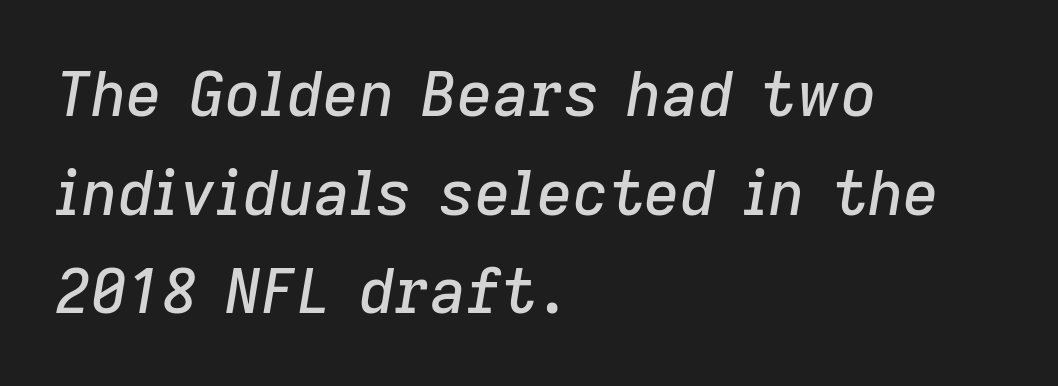
Rendered with sloped, italic letterforms. Think of a printed novel: that variable character pitch is what you see here. The horizontal fit of the characters is conventional and even. The designer left line spacing at the default. Check the space under the baseline: it is left empty.
